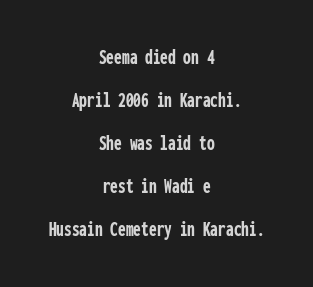
Q: Is the text bold? A: Yes.
Q: Is the text italic (slanted)? A: No, it is upright.
Q: Is the text underlined? A: No.
Q: How is the paragraph aligned? A: Centered.
Q: Is the spacing between letters normal or unusually wide? A: Normal.
Q: Is the spacing between lines tight, normal or loose? A: Loose.
